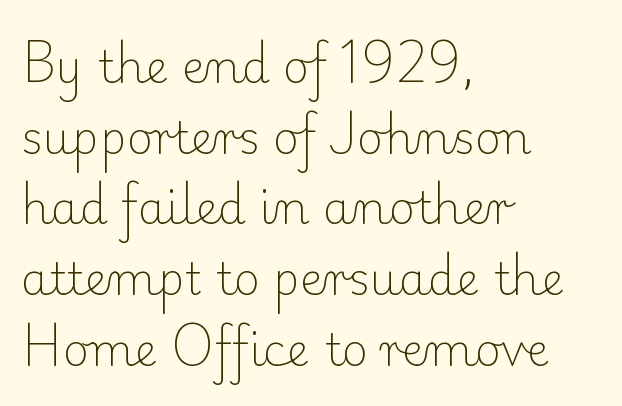
Stems and bowls with no extra thickness — not bold. The line-height multiplier appears to be the usual default. Serifs: yes, visible at the terminals of the letterforms. Each line starts at the same left margin while the right side varies. Upright lettering throughout. The passage shown has conventional tracking throughout.
